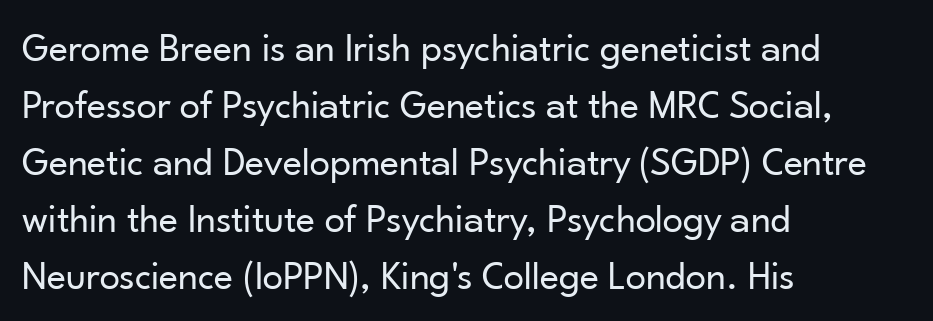
{"serif": "no", "italic": "no", "bold": "no", "weight": "regular", "width": "normal", "stroke_contrast": "low", "x_height": "small", "monospaced": "no", "underline": "no", "align": "left", "line_spacing": "normal", "line_spacing_ratio": 1.39, "letter_spacing": "normal", "letter_spacing_em": 0.0, "glyph_px": 41}
